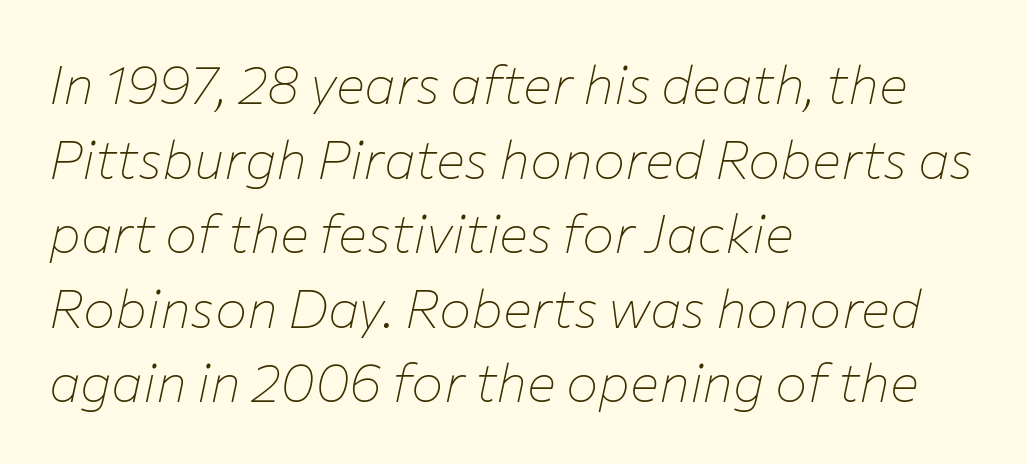
{"italic": "yes", "lean": "right", "slant_degrees": 12, "bold": "no", "weight": "thin", "width": "normal", "stroke_contrast": "low", "x_height": "medium", "monospaced": "no", "underline": "no", "align": "left", "line_spacing": "normal", "line_spacing_ratio": 1.38, "letter_spacing": "normal", "letter_spacing_em": 0.0, "glyph_px": 54}
